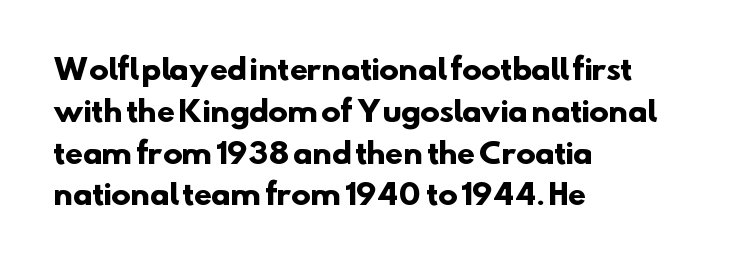
{"serif": "no", "bold": "yes", "weight": "heavy", "width": "normal", "stroke_contrast": "low", "x_height": "small", "monospaced": "no", "underline": "no", "align": "left", "line_spacing": "normal", "line_spacing_ratio": 1.44, "letter_spacing": "normal", "letter_spacing_em": 0.0, "glyph_px": 29}
